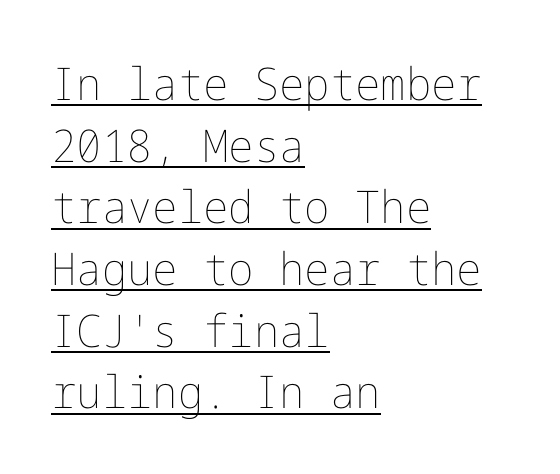
The image shows 45 px thin type, upright; set left-aligned, normal line spacing (1.37x), normal letter spacing, underlined; low stroke contrast and a medium x-height.
